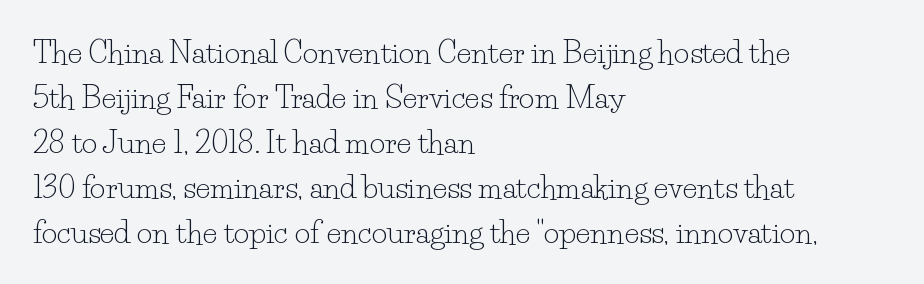
{"serif": "yes", "italic": "no", "bold": "no", "weight": "light", "width": "normal", "stroke_contrast": "low", "x_height": "small", "monospaced": "no", "underline": "no", "align": "left", "line_spacing": "normal", "line_spacing_ratio": 1.5, "letter_spacing": "normal", "letter_spacing_em": 0.0, "glyph_px": 30}
